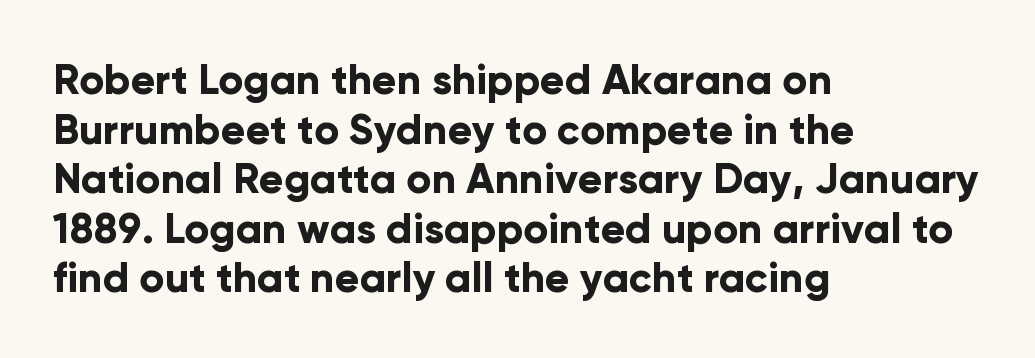
Glance below the letters and you will spot only blank space. Weight check: bold — yes, fully. The characters display no serif detailing; their extremities are plain. Alignment: flush left. A typesetter would call this proportional, since set widths differ per character. The horizontal fit of the characters is conventional and even.
